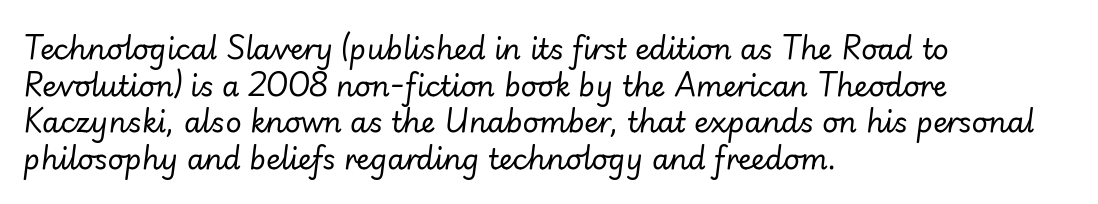
{"italic": "yes", "lean": "right", "slant_degrees": 7, "bold": "no", "weight": "regular", "width": "normal", "stroke_contrast": "low", "x_height": "small", "monospaced": "no", "underline": "no", "align": "left", "line_spacing": "normal", "line_spacing_ratio": 1.31, "letter_spacing": "normal", "letter_spacing_em": 0.0, "glyph_px": 28}
